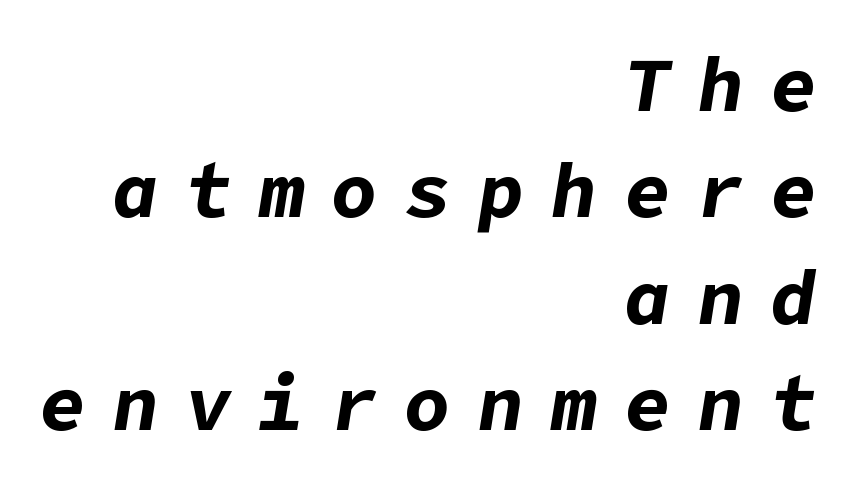
{"italic": "yes", "lean": "right", "slant_degrees": 9, "bold": "yes", "weight": "bold", "width": "normal", "stroke_contrast": "low", "x_height": "medium", "underline": "no", "align": "right", "line_spacing": "normal", "line_spacing_ratio": 1.38, "letter_spacing": "wide", "letter_spacing_em": 0.35, "glyph_px": 77}
